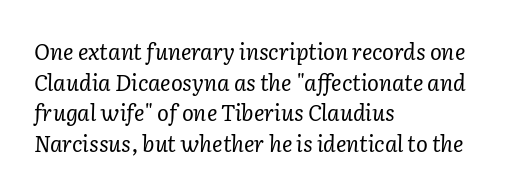
Q: Is the text bold? A: No.
Q: Is the text italic (slanted)? A: Yes, it leans right by about 2 degrees.
Q: Is the text underlined? A: No.
Q: How is the paragraph aligned? A: Left-aligned.
Q: Is the spacing between letters normal or unusually wide? A: Normal.
Q: Is the spacing between lines tight, normal or loose? A: Normal.
